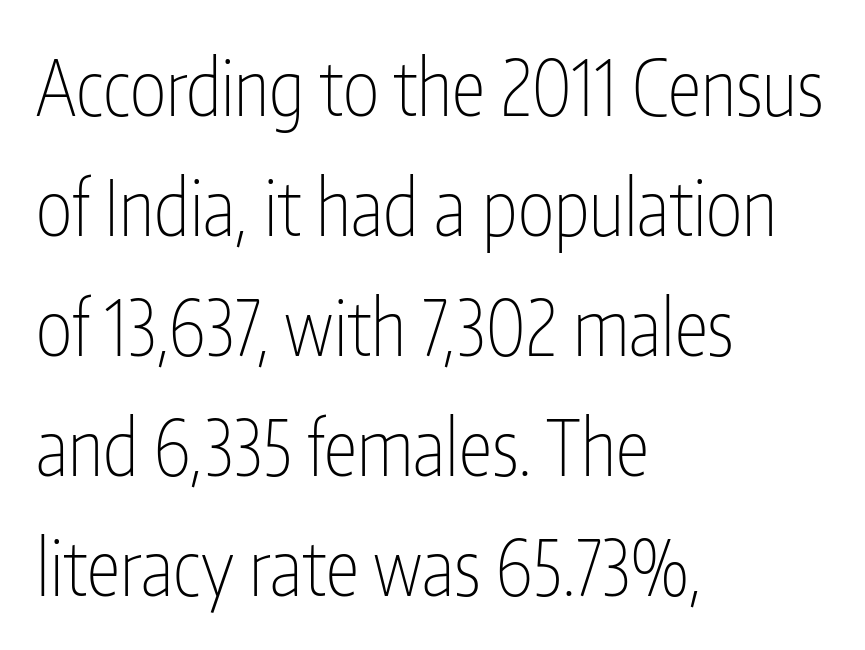
{"serif": "no", "italic": "no", "bold": "no", "weight": "thin", "width": "condensed", "stroke_contrast": "low", "x_height": "medium", "monospaced": "no", "underline": "no", "align": "left", "line_spacing": "normal", "line_spacing_ratio": 1.56, "letter_spacing": "normal", "letter_spacing_em": 0.0, "glyph_px": 77}
